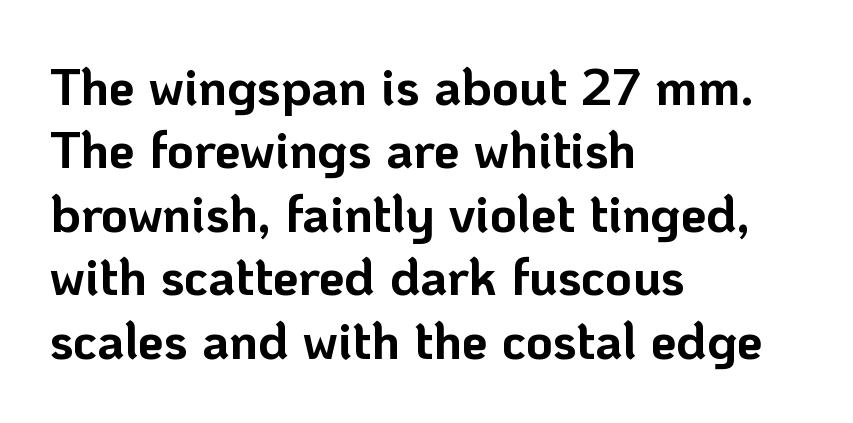
The image shows 52 px bold sans-serif type, upright; set left-aligned, line spacing 1.22x, normal letter spacing, not underlined; low stroke contrast and a medium x-height.
